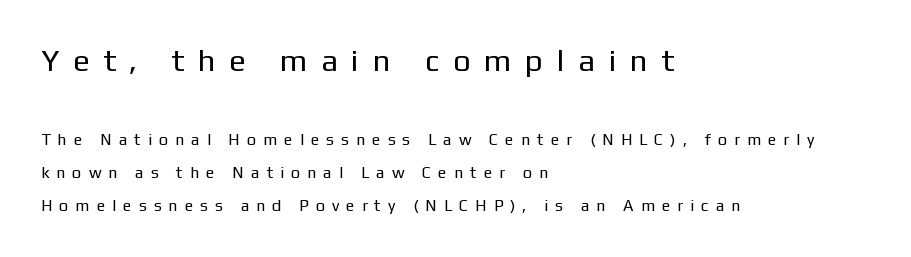
Leading: increased. Letter spacing: wide. Vertical strokes here are truly vertical. Stem width sits at or under what a default text font uses.
